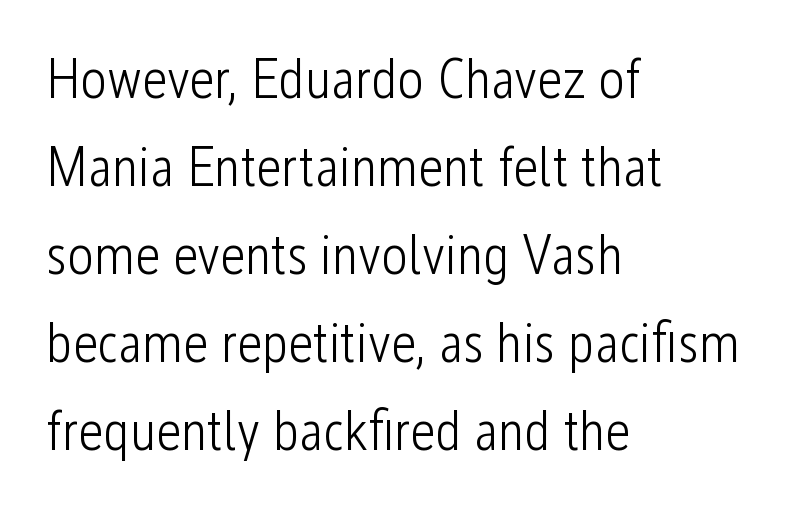
Q: Is the text bold? A: No.
Q: Is the text italic (slanted)? A: No, it is upright.
Q: Is the typeface a serif or a sans-serif typeface? A: Sans-serif.
Q: Is the text underlined? A: No.
Q: How is the paragraph aligned? A: Left-aligned.
Q: Is the spacing between letters normal or unusually wide? A: Normal.
Q: Is the spacing between lines tight, normal or loose? A: Normal.
Q: Width (condensed, normal, or wide)? A: Condensed.
Q: Stroke contrast? A: Low.
Q: x-height? A: Medium.
Q: Monospaced? A: No.
